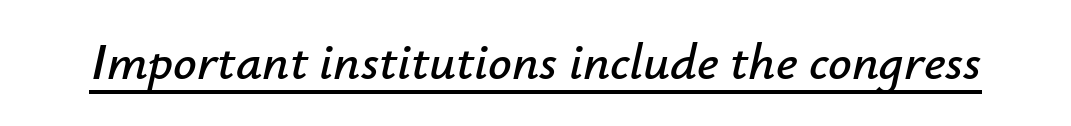
Looks like regular typesetting: each glyph gets only the width it needs. This sample uses plain, unmodified letter spacing. Every word sits above its own underline. Every character sits at an angle, as italics do.
